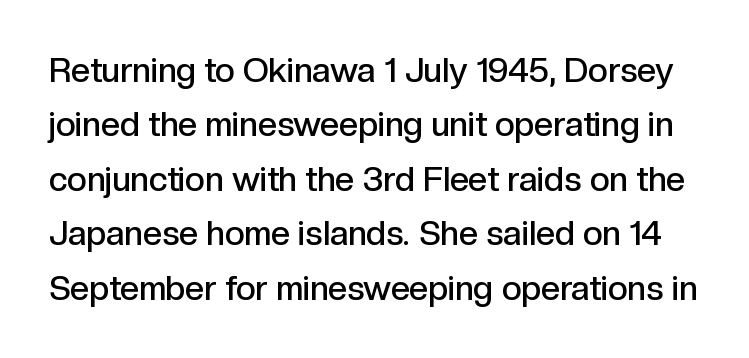
Q: Is the text bold? A: Semi-bold.
Q: Is the text italic (slanted)? A: No, it is upright.
Q: Is the typeface a serif or a sans-serif typeface? A: Sans-serif.
Q: Is the text underlined? A: No.
Q: Is the spacing between letters normal or unusually wide? A: Normal.
Q: Is the spacing between lines tight, normal or loose? A: Normal.
Q: Width (condensed, normal, or wide)? A: Normal.
Q: x-height? A: Medium.
Q: Monospaced? A: No.
